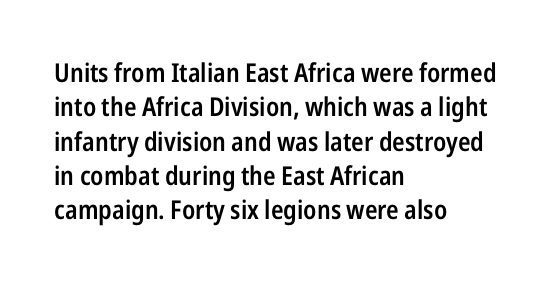
The image shows 26 px text type, upright; set left-aligned, normal line spacing (1.32x), normal letter spacing, not underlined.
